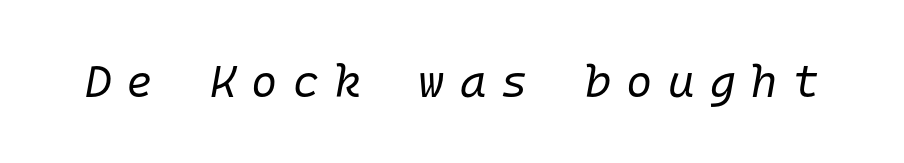
The image shows 45 px regular-weight type, italic (leaning right), monospaced; set unusually wide letter spacing (+0.34 em), not underlined; low stroke contrast and a medium x-height.
